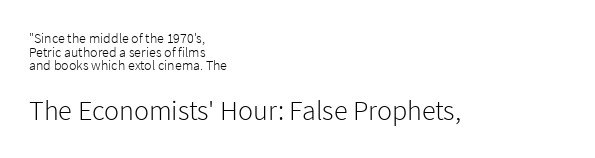
{"serif": "no", "italic": "no", "bold": "no", "weight": "light", "width": "normal", "stroke_contrast": "low", "x_height": "medium", "monospaced": "no", "underline": "no", "align": "left", "line_spacing": "tight", "line_spacing_ratio": 0.97, "letter_spacing": "normal", "letter_spacing_em": 0.0, "larger_block": "second", "size_ratio": 2.0, "glyph_px": 28}
